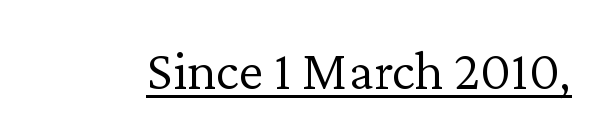
The glyphs in this specimen are seriffed. The words here are underlined. The rendering uses natural spacing where letterforms have individual widths. A typesetter would call this zero additional tracking. Nope, not italic — everything's standing straight.
